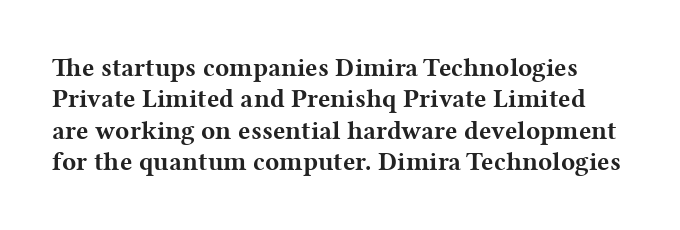
Underlining? Definitely not there. Italic: no, the glyphs are upright roman. Is the type bold? Yes — the strokes are clearly thick and heavy. You could call the tracking neutral — neither tight nor loose.
